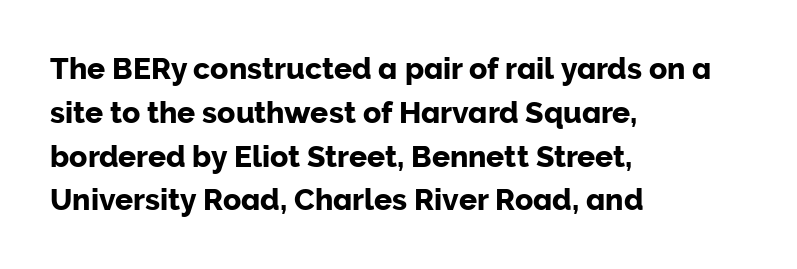
Q: Is the text italic (slanted)? A: No, it is upright.
Q: Is the typeface a serif or a sans-serif typeface? A: Sans-serif.
Q: Is the text underlined? A: No.
Q: How is the paragraph aligned? A: Left-aligned.
Q: Is the spacing between letters normal or unusually wide? A: Normal.
Q: Is the spacing between lines tight, normal or loose? A: Normal.
Q: Width (condensed, normal, or wide)? A: Normal.
Q: Stroke contrast? A: Low.
Q: x-height? A: Medium.
Q: Monospaced? A: No.
